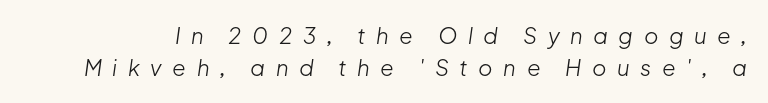
The image shows 22 px text type, italic (leaning right); set normal line spacing (1.47x), unusually wide letter spacing (+0.48 em), not underlined.
